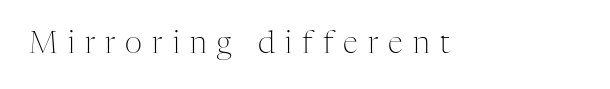
The image shows 30 px light serif type, upright; set unusually wide letter spacing (+0.34 em), not underlined; medium stroke contrast and a medium x-height.
